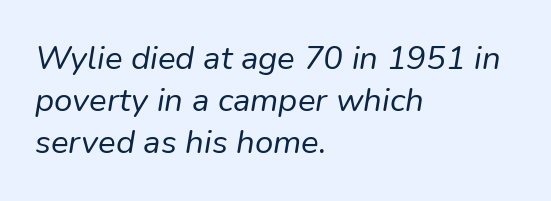
{"italic": "yes", "lean": "right", "slant_degrees": 9, "bold": "no", "weight": "regular", "width": "normal", "stroke_contrast": "low", "x_height": "medium", "monospaced": "no", "underline": "no", "align": "left", "line_spacing": "normal", "line_spacing_ratio": 1.28, "letter_spacing": "normal", "letter_spacing_em": 0.0, "glyph_px": 33}
